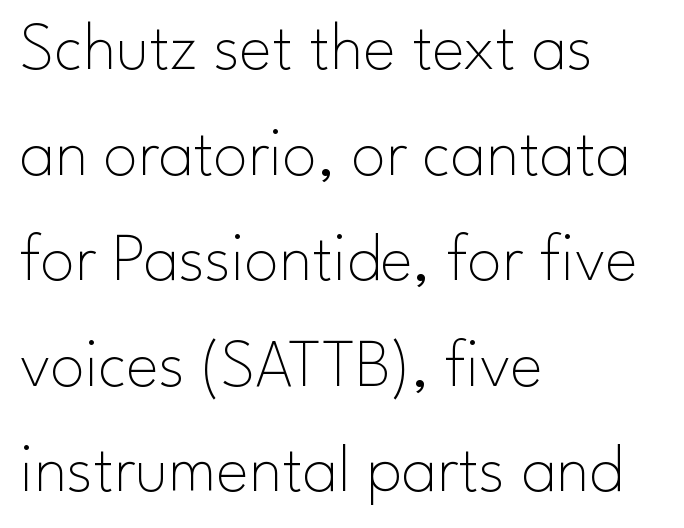
Proportional: the letters do not fall into vertical columns. Every stem runs plumb, perpendicular to the baseline. Only glyphs here, with clear space below each row. Summary of weight: not heavy and not bold. Where is the straight margin? On the left.
